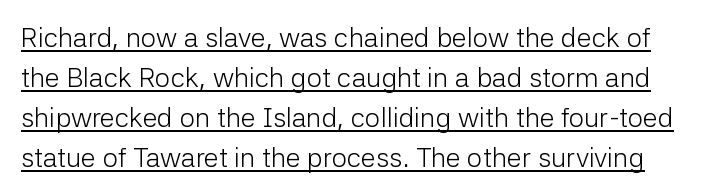
Q: Is the text bold? A: No.
Q: Is the text italic (slanted)? A: No, it is upright.
Q: Is the text underlined? A: Yes.
Q: Is the spacing between letters normal or unusually wide? A: Normal.
Q: Is the spacing between lines tight, normal or loose? A: Normal.
